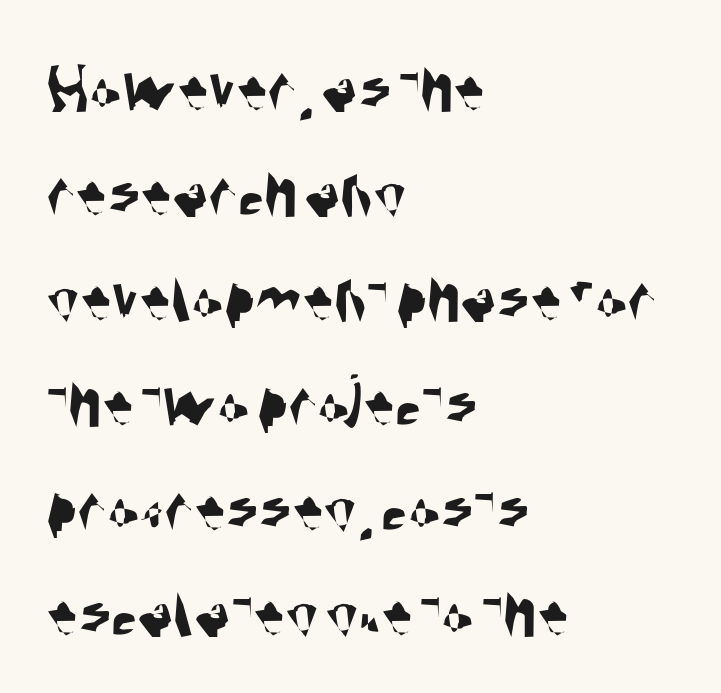
The image shows 75 px condensed sans-serif type; set left-aligned, normal line spacing (1.4x), normal letter spacing, not underlined; medium stroke contrast and a large x-height.
